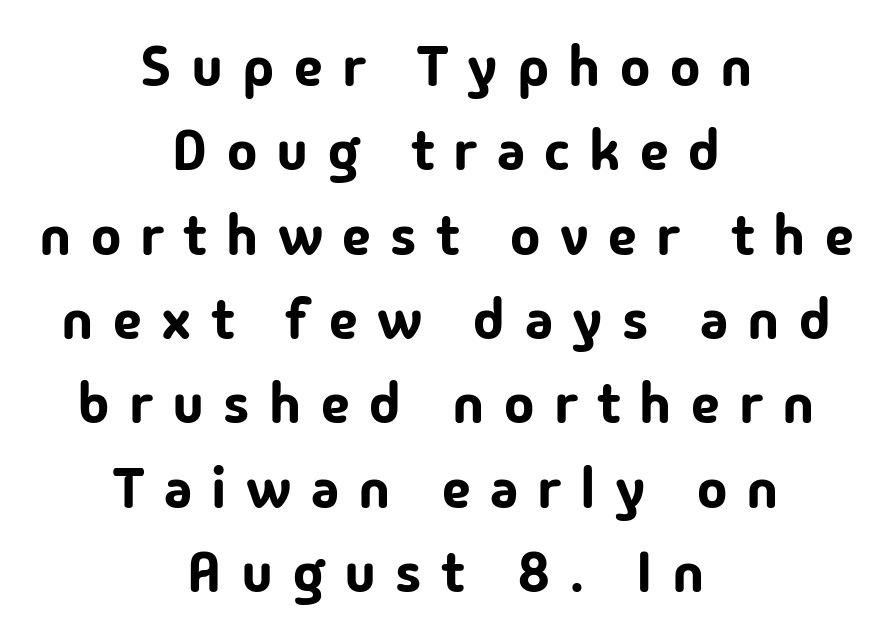
Q: Is the text italic (slanted)? A: No, it is upright.
Q: Is the typeface a serif or a sans-serif typeface? A: Sans-serif.
Q: Is the text underlined? A: No.
Q: How is the paragraph aligned? A: Centered.
Q: Is the spacing between letters normal or unusually wide? A: Unusually wide.
Q: Is the spacing between lines tight, normal or loose? A: Normal.
Q: Width (condensed, normal, or wide)? A: Normal.
Q: Stroke contrast? A: Low.
Q: x-height? A: Medium.
Q: Monospaced? A: No.
